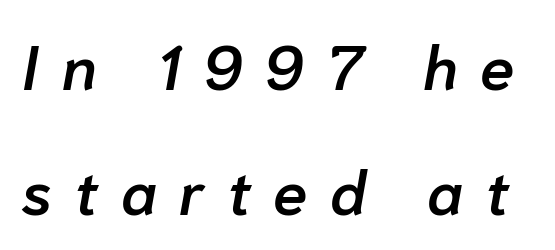
Stroke thickness is moderately raised; the sample reads as semibold. These lines have a slow, spaced-out rhythm from letter to letter. A typesetter would call this leading open, well beyond the default. This is oblique type, the kind used for emphasis or titles. A typesetter would call this proportional, since set widths differ per character.
